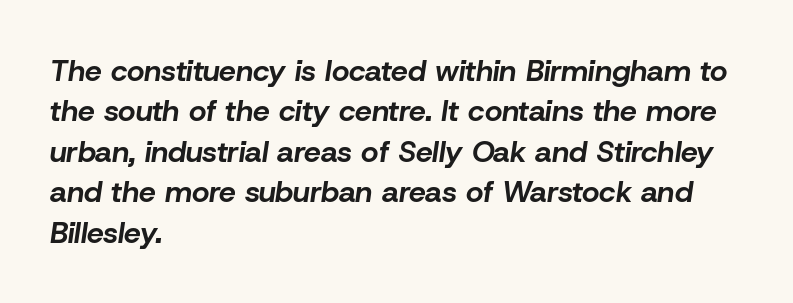
Q: Is the text bold? A: Yes.
Q: Is the text italic (slanted)? A: Yes, it leans right by about 8 degrees.
Q: Is the text underlined? A: No.
Q: How is the paragraph aligned? A: Left-aligned.
Q: Is the spacing between letters normal or unusually wide? A: Normal.
Q: Is the spacing between lines tight, normal or loose? A: Normal.
Q: Width (condensed, normal, or wide)? A: Normal.
Q: Stroke contrast? A: Low.
Q: x-height? A: Medium.
Q: Monospaced? A: No.
